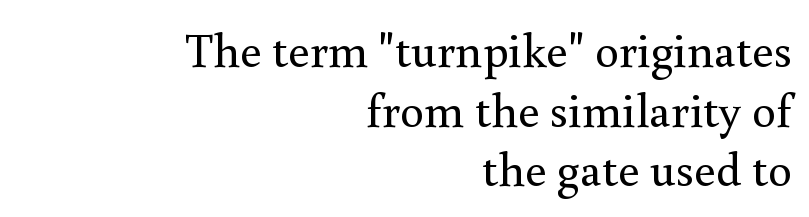
The image shows 48 px regular-weight serif type, upright; set right-aligned, line spacing 1.24x, normal letter spacing, not underlined; a small x-height.
